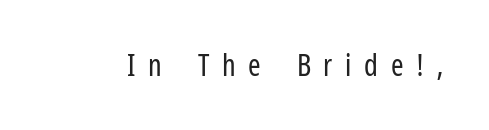
The weight would be labelled regular, book, light, or lighter still. Do the characters align in a grid? No, the font is proportional. The lettering stays uniformly vertical, giving the passage a roman look. Here the glyphs are tracked loosely, breaking word shapes into spaced letters. Nobody drew a line under any word here.
